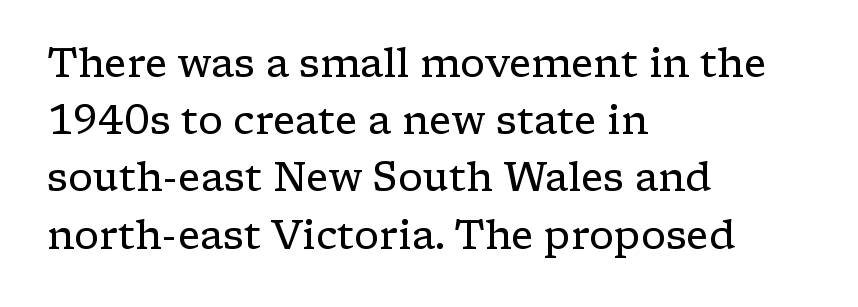
These lines sit exactly where default settings would place them. Is this a sans? No — the strokes have serifs. The strokes are not fattened; the text isn't bold. Nope, not italic — everything's standing straight. Character widths vary here, with narrow letters taking less room than wide ones.
